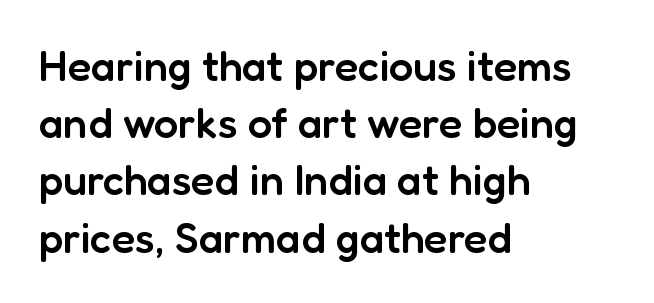
The image shows 43 px semibold sans-serif type, upright; set left-aligned, normal line spacing (1.33x), normal letter spacing, not underlined; low stroke contrast and a medium x-height.
